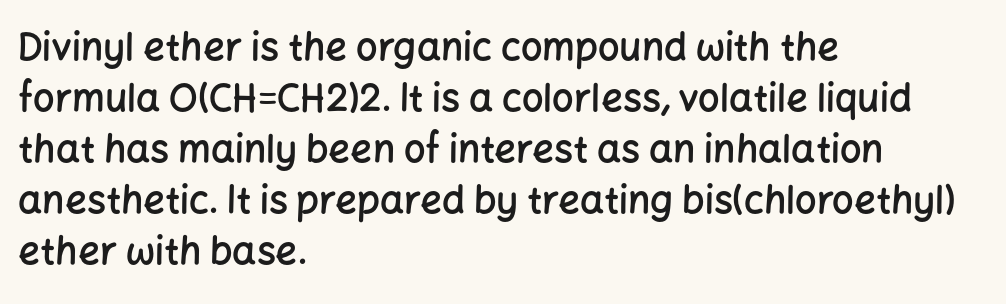
Type without underlining. The ragged edge is on the right, which tells us the setting is flush left. Compared with an ordinary text face, these strokes are moderately heavier — a semibold. The rendering uses natural spacing where letterforms have individual widths.
